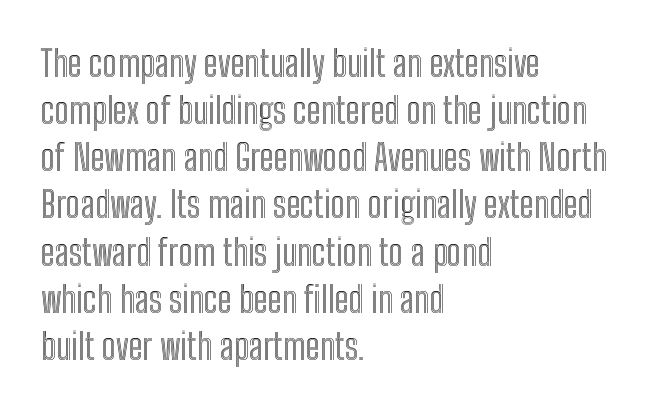
The image shows 36 px condensed type, upright; set left-aligned, normal line spacing (1.31x), normal letter spacing, not underlined; a medium x-height.
